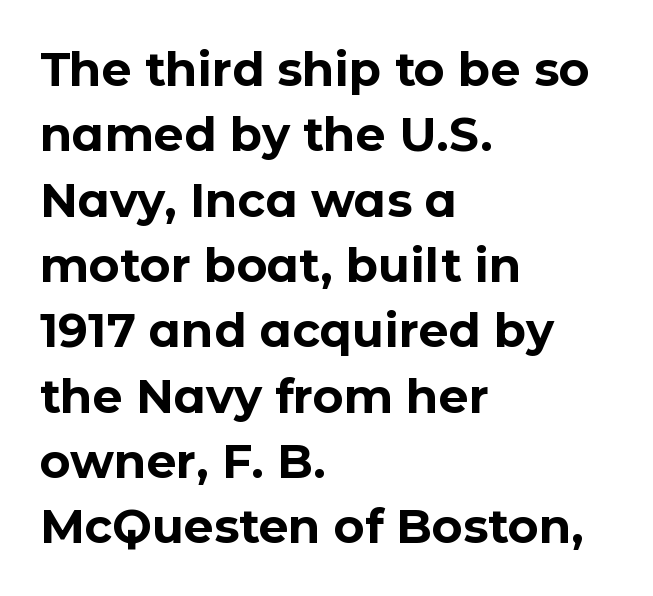
Each glyph is drawn with heavy, bold strokes. Normally led — the rows are evenly, conventionally spaced. Short and long lines alike share a common starting point at left. The foot of each line stays bare and open. These lines are composed in type without serifs. This sample uses an upright cut, with every glyph sitting square on the baseline.
